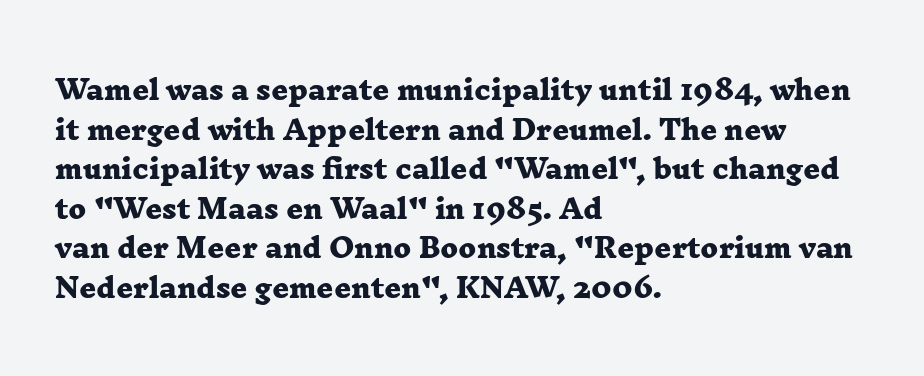
Casual observation: everything's shoved over to the left. Decoration check: the copy has no underline. Quick note: interline space is typical. Weight check: bold — yes, fully. How are the letters spaced? Ordinarily, with no added tracking.
